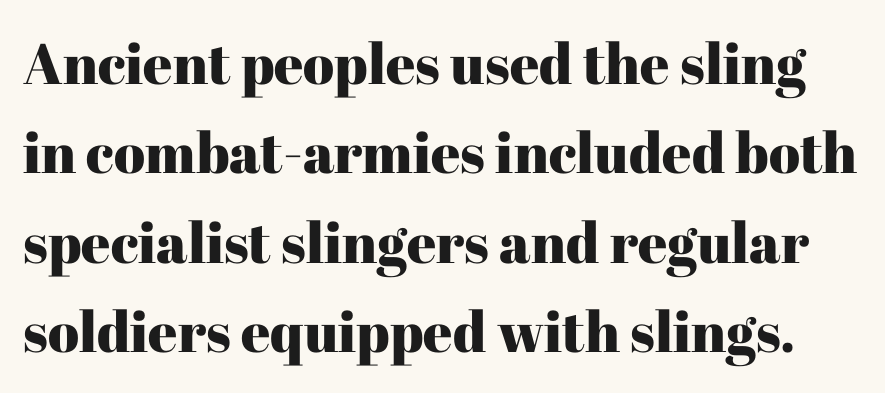
Lines of text with bare space underneath. These lines are composed in type with serifs. Honestly, the letter spacing is just normal — you wouldn't notice it. The face used here is proportionally spaced, like ordinary book or web type. Designer's note — italics off, roman on. Quick note: interline space is typical.
